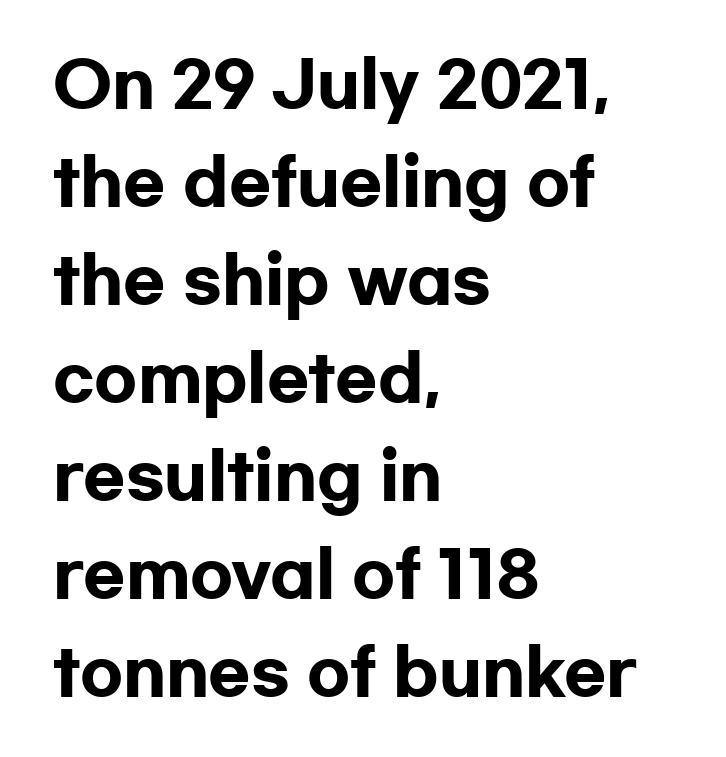
Q: Is the text bold? A: Yes.
Q: Is the text italic (slanted)? A: No, it is upright.
Q: Is the typeface a serif or a sans-serif typeface? A: Sans-serif.
Q: Is the text underlined? A: No.
Q: How is the paragraph aligned? A: Left-aligned.
Q: Is the spacing between letters normal or unusually wide? A: Normal.
Q: Is the spacing between lines tight, normal or loose? A: Normal.
Q: Width (condensed, normal, or wide)? A: Wide.
Q: Stroke contrast? A: Low.
Q: x-height? A: Medium.
Q: Monospaced? A: No.
